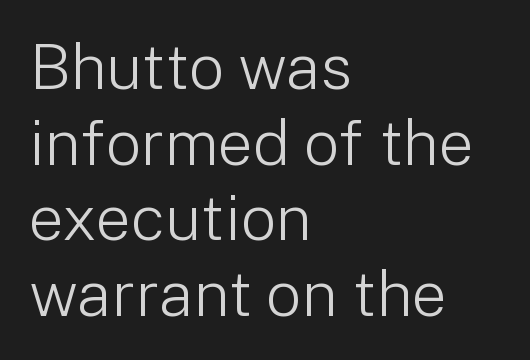
The image shows 63 px light sans-serif type, upright; set left-aligned, line spacing 1.2x, normal letter spacing, not underlined; low stroke contrast and a medium x-height.
